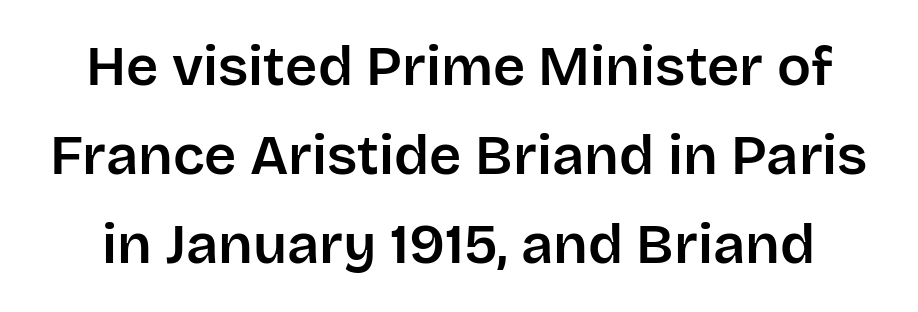
Q: Is the text italic (slanted)? A: No, it is upright.
Q: Is the typeface a serif or a sans-serif typeface? A: Sans-serif.
Q: Is the text underlined? A: No.
Q: Is the spacing between letters normal or unusually wide? A: Normal.
Q: Is the spacing between lines tight, normal or loose? A: Normal.
Q: Width (condensed, normal, or wide)? A: Normal.
Q: Stroke contrast? A: Low.
Q: x-height? A: Large.
Q: Monospaced? A: No.
